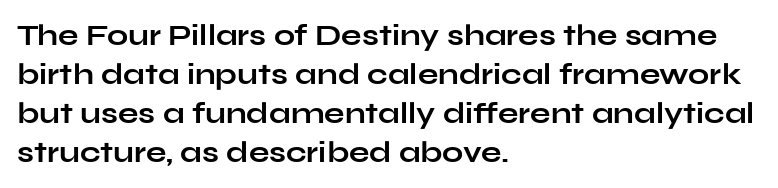
{"serif": "no", "italic": "no", "bold": "yes", "weight": "bold", "width": "wide", "stroke_contrast": "low", "x_height": "medium", "monospaced": "no", "underline": "no", "align": "left", "line_spacing": "normal", "line_spacing_ratio": 1.3, "letter_spacing": "normal", "letter_spacing_em": 0.0, "glyph_px": 30}
